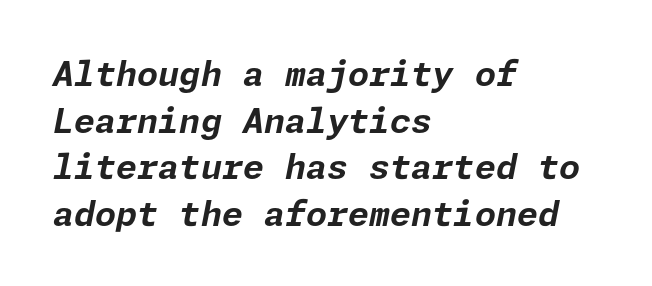
Q: Is the text bold? A: Yes.
Q: Is the text italic (slanted)? A: Yes, it leans right by about 11 degrees.
Q: Is the text underlined? A: No.
Q: How is the paragraph aligned? A: Left-aligned.
Q: Is the spacing between letters normal or unusually wide? A: Normal.
Q: Is the spacing between lines tight, normal or loose? A: Normal.
Q: Width (condensed, normal, or wide)? A: Normal.
Q: Stroke contrast? A: Low.
Q: x-height? A: Medium.
